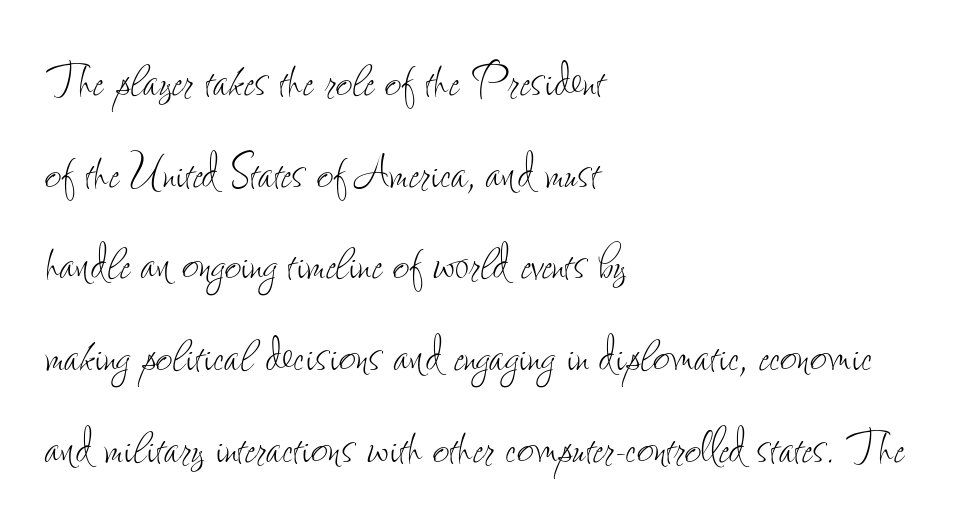
{"bold": "no", "weight": "thin", "width": "condensed", "stroke_contrast": "low", "x_height": "small", "monospaced": "no", "underline": "no", "align": "left", "line_spacing": "normal", "line_spacing_ratio": 1.58, "letter_spacing": "normal", "letter_spacing_em": 0.0, "glyph_px": 58}
